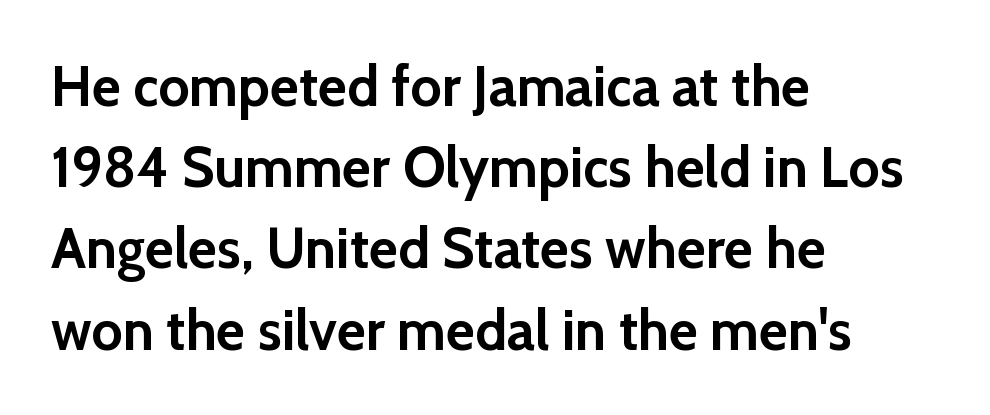
The image shows 56 px semibold sans-serif type, upright; set left-aligned, normal line spacing (1.45x), normal letter spacing, not underlined; a medium x-height.
